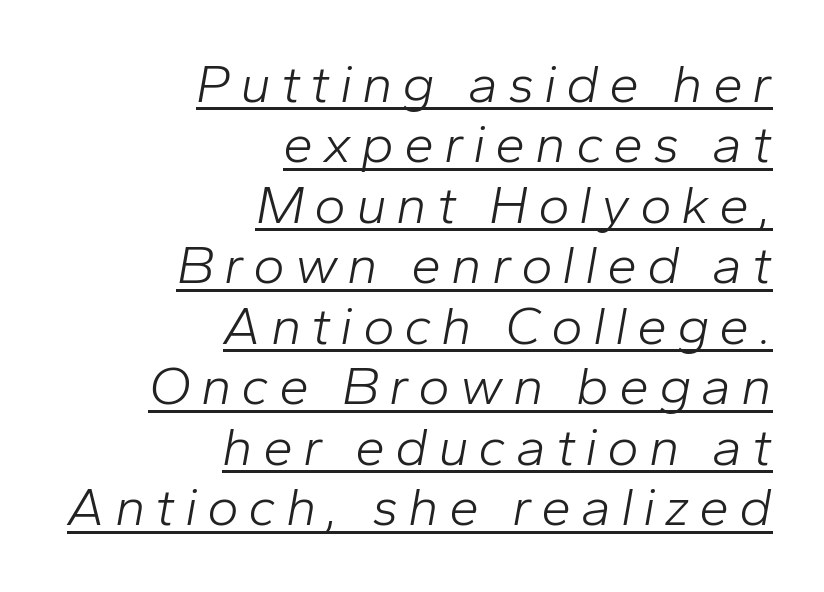
The strokes are not fattened; the text isn't bold. The rendered words wear a rule along their underside. These lines were composed using italics. Compared with typical paragraphs, the rows here are closer together. Casual observation: everything's shoved over to the right. The letters advance in unequal steps, a hallmark of proportional type.
